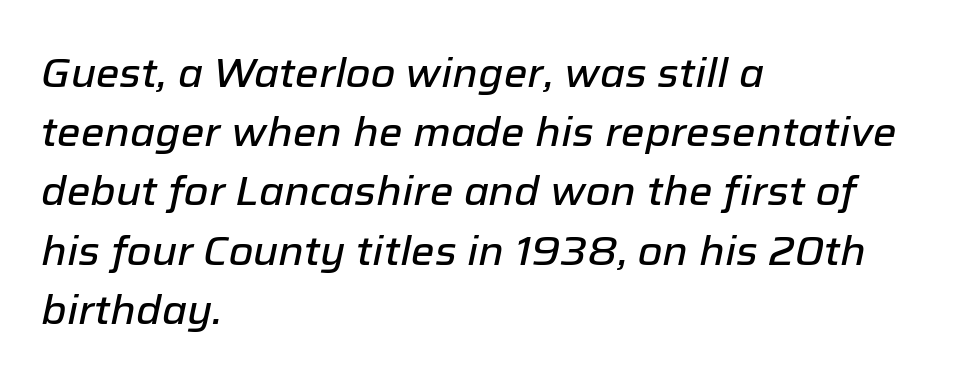
Q: Is the text italic (slanted)? A: Yes, it leans right by about 12 degrees.
Q: Is the text underlined? A: No.
Q: How is the paragraph aligned? A: Left-aligned.
Q: Is the spacing between letters normal or unusually wide? A: Normal.
Q: Is the spacing between lines tight, normal or loose? A: Normal.
Q: Width (condensed, normal, or wide)? A: Normal.
Q: Stroke contrast? A: Low.
Q: x-height? A: Medium.
Q: Monospaced? A: No.
